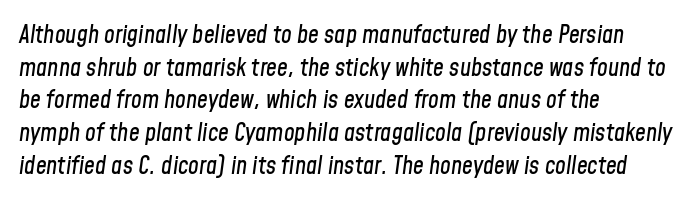
Q: Is the text italic (slanted)? A: Yes, it leans right by about 8 degrees.
Q: Is the text underlined? A: No.
Q: How is the paragraph aligned? A: Left-aligned.
Q: Is the spacing between letters normal or unusually wide? A: Normal.
Q: Is the spacing between lines tight, normal or loose? A: Normal.
